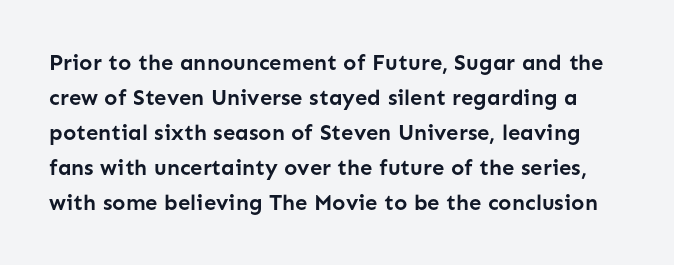
Every character sits straight up, as roman type does. Honestly, the row spacing looks completely unremarkable. Beneath every word, the page is bare. A dark, heavy texture on the line: the type is bold.
